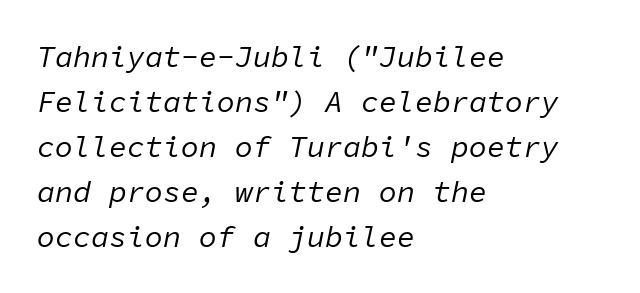
Leading matches the norm, producing a regular column. The letterforms sit shoulder to shoulder at normal distance. Every character sits at an angle, as italics do. Fixed-width glyphs throughout — classic coding-font behaviour. Casual observation: everything's shoved over to the left.
